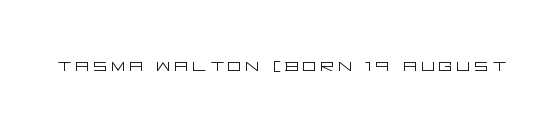
Q: Is the text bold? A: No.
Q: Is the text italic (slanted)? A: No, it is upright.
Q: Is the text underlined? A: No.
